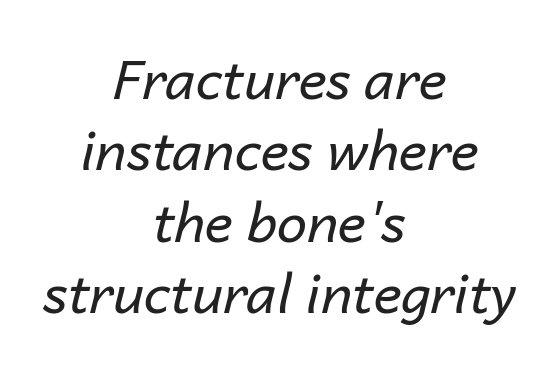
The block of text has a typical density, with ordinary space between rows. In terms of letterspacing, this is plain default setting. Each stroke keeps to a modest, everyday thickness or less. The letters are slanted; this is an italic face. The lines are quadded center.
